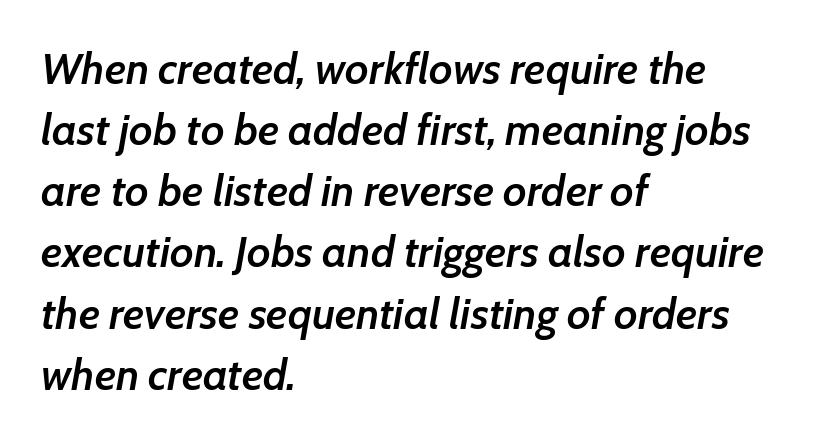
{"italic": "yes", "lean": "right", "slant_degrees": 7, "bold": "semi", "weight": "semibold", "width": "normal", "stroke_contrast": "low", "x_height": "medium", "monospaced": "no", "underline": "no", "align": "left", "line_spacing": "normal", "line_spacing_ratio": 1.39, "letter_spacing": "normal", "letter_spacing_em": 0.0, "glyph_px": 44}
